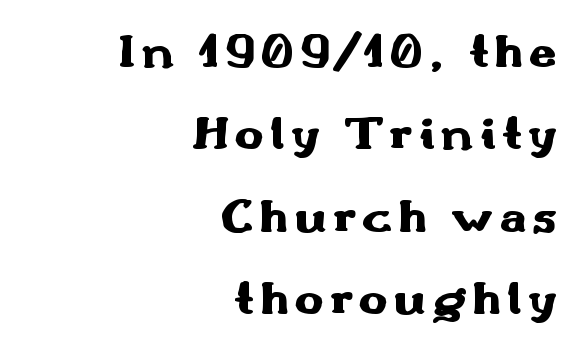
The image shows 49 px heavy, wide sans-serif type, upright; set right-aligned, normal line spacing (1.68x), not underlined; medium stroke contrast and a small x-height.
